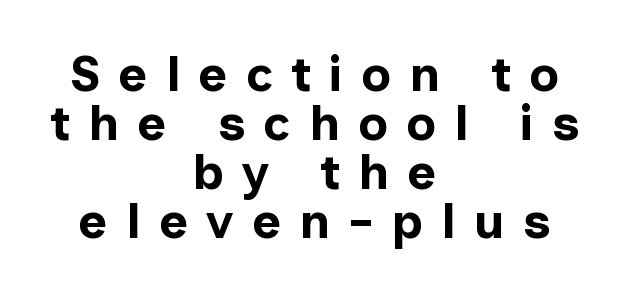
The image shows 50 px bold sans-serif type, upright; set centered, tight line spacing (0.98x), unusually wide letter spacing (+0.36 em), not underlined; low stroke contrast and a medium x-height.
